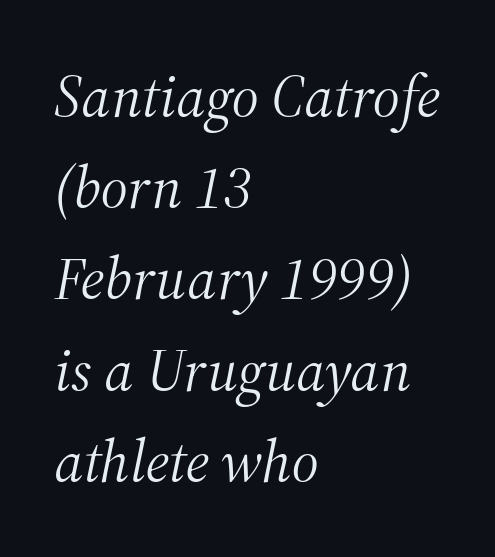
Evenly set lines give the paragraph a standard silhouette. The text carries the slant typical of an italic or oblique font. Note the varied advance widths — an 'i' is clearly narrower than an 'm'. Teacher's note: observe the even left margin — that is flush-left alignment.
